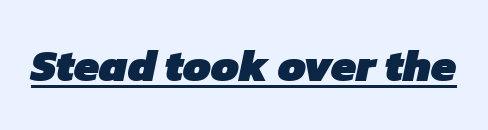
Q: Is the text bold? A: Yes.
Q: Is the typeface a serif or a sans-serif typeface? A: Sans-serif.
Q: Is the text underlined? A: Yes.
Q: Is the spacing between letters normal or unusually wide? A: Normal.
Q: Width (condensed, normal, or wide)? A: Normal.
Q: Stroke contrast? A: Low.
Q: x-height? A: Medium.
Q: Monospaced? A: No.
